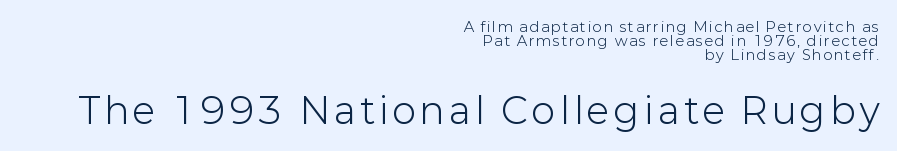
A typesetter would call this proportional, since set widths differ per character. Caption: face not bold, strokes unweighted. Which chunk is bigger? The second one — the bottom block dwarfs the top. The specimen reads as upright at a glance. Notice how the passage keeps a crisp vertical edge on the right only. Any mark beneath the type? The region is blank.
